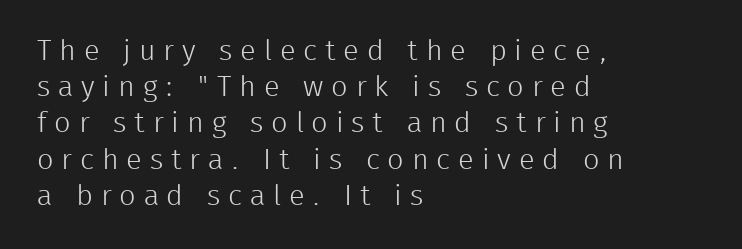
Q: Is the text bold? A: No.
Q: Is the text italic (slanted)? A: No, it is upright.
Q: Is the typeface a serif or a sans-serif typeface? A: Sans-serif.
Q: Is the text underlined? A: No.
Q: How is the paragraph aligned? A: Left-aligned.
Q: Is the spacing between letters normal or unusually wide? A: Unusually wide.
Q: Is the spacing between lines tight, normal or loose? A: Normal.
Q: Width (condensed, normal, or wide)? A: Normal.
Q: Stroke contrast? A: Low.
Q: x-height? A: Medium.
Q: Monospaced? A: No.
